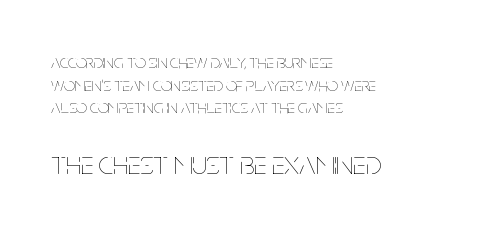
The face used here appears at its bigger size in the lower chunk. The paragraph has a hard left edge and a soft right edge. You can tell it's not italic because the verticals are truly vertical. The passage shown is typed in a proportional face where columns would drift. Check the space under the baseline: it is left empty.
